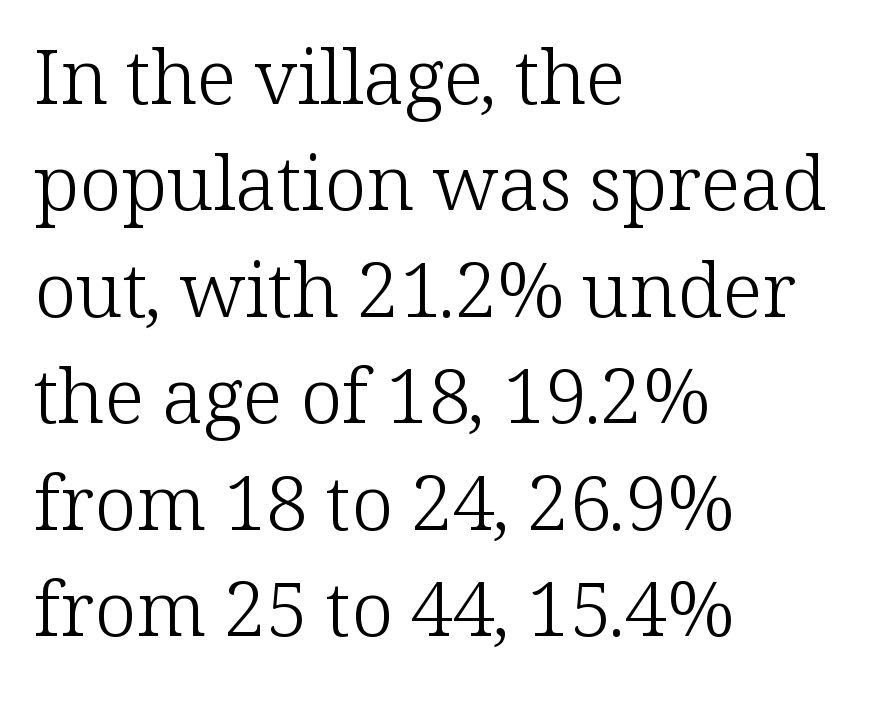
Q: Is the text bold? A: No.
Q: Is the text italic (slanted)? A: No, it is upright.
Q: Is the typeface a serif or a sans-serif typeface? A: Serif.
Q: Is the text underlined? A: No.
Q: How is the paragraph aligned? A: Left-aligned.
Q: Is the spacing between letters normal or unusually wide? A: Normal.
Q: Is the spacing between lines tight, normal or loose? A: Normal.
Q: Width (condensed, normal, or wide)? A: Normal.
Q: Stroke contrast? A: Low.
Q: x-height? A: Medium.
Q: Monospaced? A: No.
